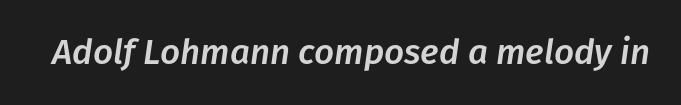
{"italic": "yes", "lean": "right", "slant_degrees": 8, "width": "normal", "stroke_contrast": "low", "x_height": "medium", "monospaced": "no", "underline": "no", "letter_spacing": "normal", "letter_spacing_em": 0.0, "glyph_px": 35}
